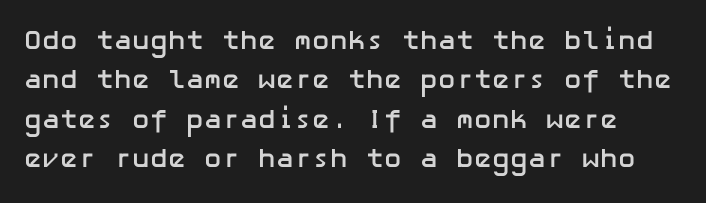
Q: Is the text bold? A: Yes.
Q: Is the text italic (slanted)? A: No, it is upright.
Q: Is the text underlined? A: No.
Q: Is the spacing between letters normal or unusually wide? A: Normal.
Q: Is the spacing between lines tight, normal or loose? A: Normal.
